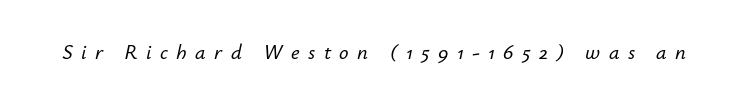
{"italic": "yes", "lean": "right", "slant_degrees": 12, "underline": "no", "letter_spacing": "wide", "letter_spacing_em": 0.4, "glyph_px": 21}
